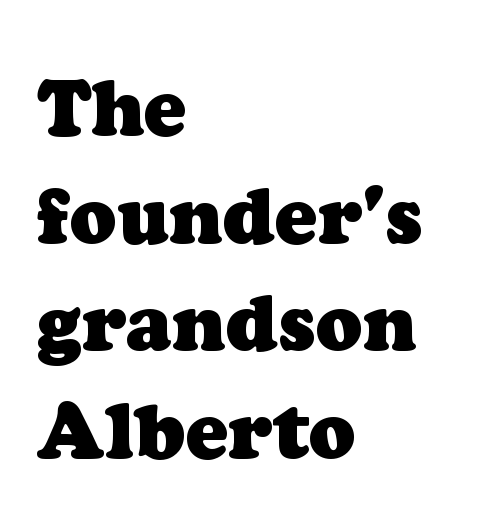
Q: Is the text bold? A: Yes.
Q: Is the typeface a serif or a sans-serif typeface? A: Serif.
Q: Is the text underlined? A: No.
Q: How is the paragraph aligned? A: Left-aligned.
Q: Is the spacing between letters normal or unusually wide? A: Normal.
Q: Is the spacing between lines tight, normal or loose? A: Normal.
Q: Width (condensed, normal, or wide)? A: Normal.
Q: Stroke contrast? A: Low.
Q: x-height? A: Medium.
Q: Monospaced? A: No.
